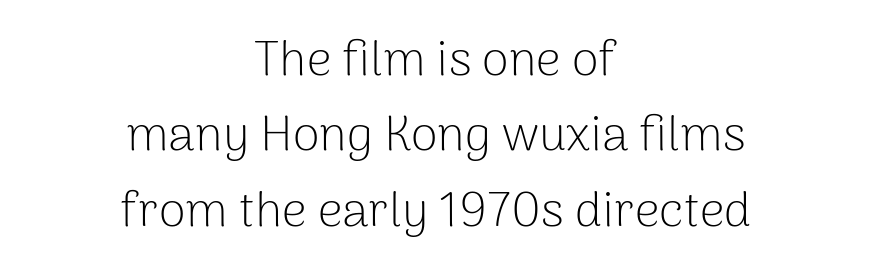
Q: Is the text bold? A: No.
Q: Is the text italic (slanted)? A: No, it is upright.
Q: Is the typeface a serif or a sans-serif typeface? A: Sans-serif.
Q: Is the text underlined? A: No.
Q: How is the paragraph aligned? A: Centered.
Q: Is the spacing between letters normal or unusually wide? A: Normal.
Q: Is the spacing between lines tight, normal or loose? A: Normal.
Q: Width (condensed, normal, or wide)? A: Normal.
Q: Stroke contrast? A: Low.
Q: x-height? A: Medium.
Q: Monospaced? A: No.
